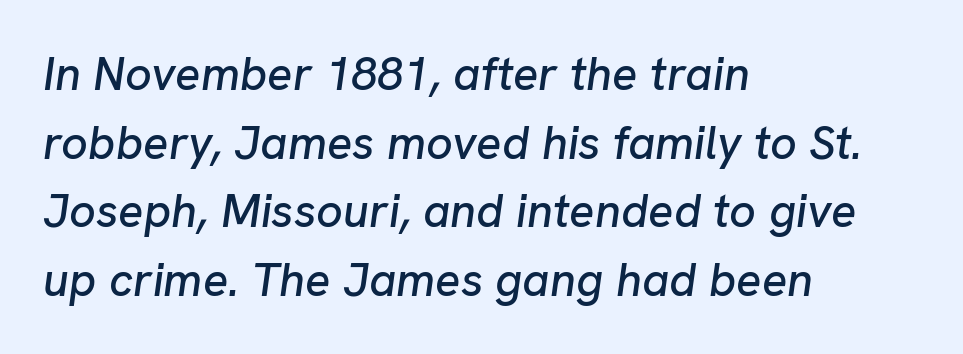
{"italic": "yes", "lean": "right", "slant_degrees": 8, "width": "normal", "stroke_contrast": "low", "x_height": "medium", "monospaced": "no", "underline": "no", "align": "left", "line_spacing": "normal", "line_spacing_ratio": 1.46, "letter_spacing": "normal", "letter_spacing_em": 0.0, "glyph_px": 47}
